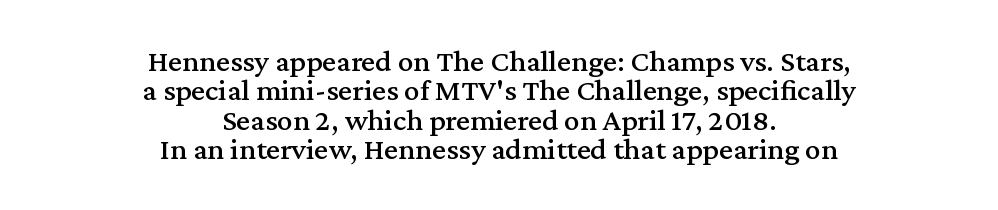
The image shows 31 px serif type, upright; set centered, tight line spacing (0.95x), normal letter spacing, not underlined; medium stroke contrast and a medium x-height.
